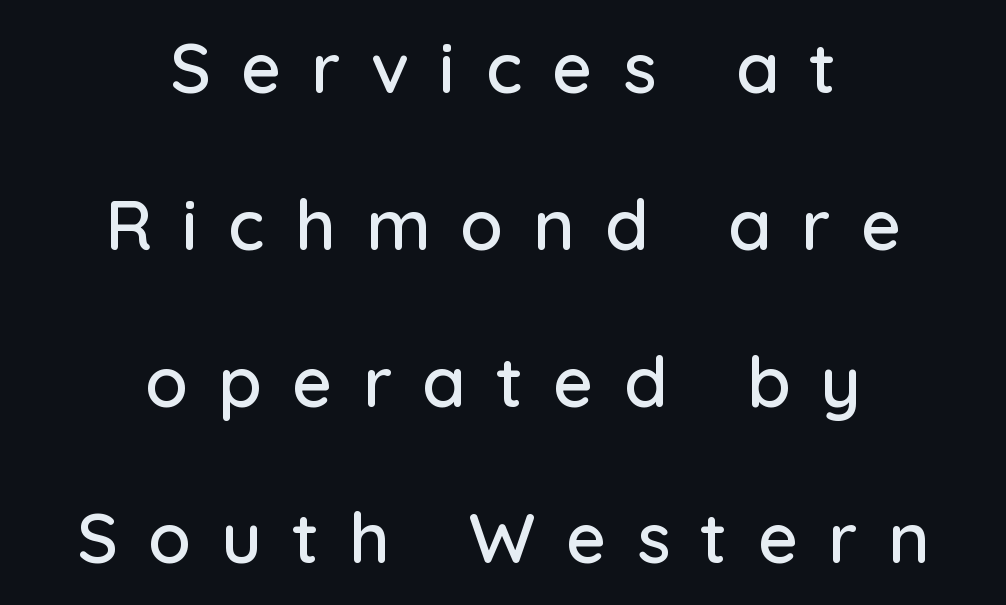
{"serif": "no", "italic": "no", "width": "normal", "stroke_contrast": "low", "x_height": "medium", "monospaced": "no", "underline": "no", "align": "center", "line_spacing": "loose", "line_spacing_ratio": 2.24, "letter_spacing": "wide", "letter_spacing_em": 0.43, "glyph_px": 70}
